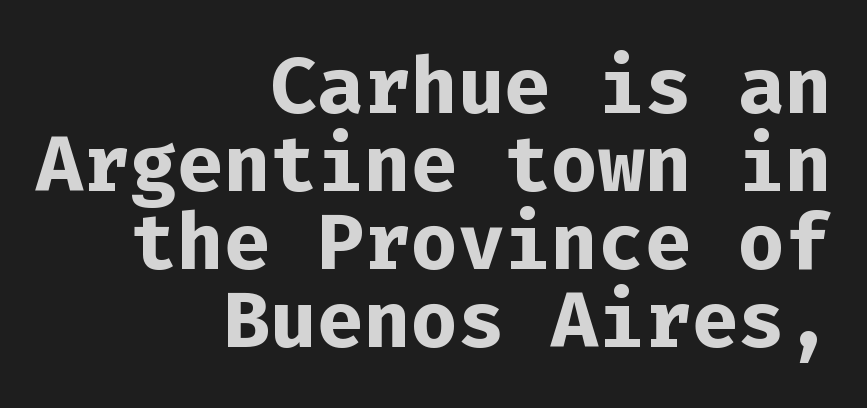
Q: Is the text bold? A: Yes.
Q: Is the text italic (slanted)? A: No, it is upright.
Q: Is the typeface a serif or a sans-serif typeface? A: Sans-serif.
Q: Is the text underlined? A: No.
Q: How is the paragraph aligned? A: Right-aligned.
Q: Is the spacing between letters normal or unusually wide? A: Normal.
Q: Is the spacing between lines tight, normal or loose? A: Tight.
Q: Width (condensed, normal, or wide)? A: Normal.
Q: Stroke contrast? A: Low.
Q: x-height? A: Medium.
Q: Monospaced? A: Yes.
